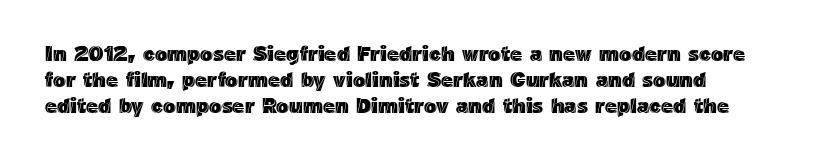
The space beneath each line is pristine and unruled. Spacing between characters is what you'd get straight out of the box. Interline gaps are of average width in this sample. The letters stand straight up with perfectly vertical stems.
